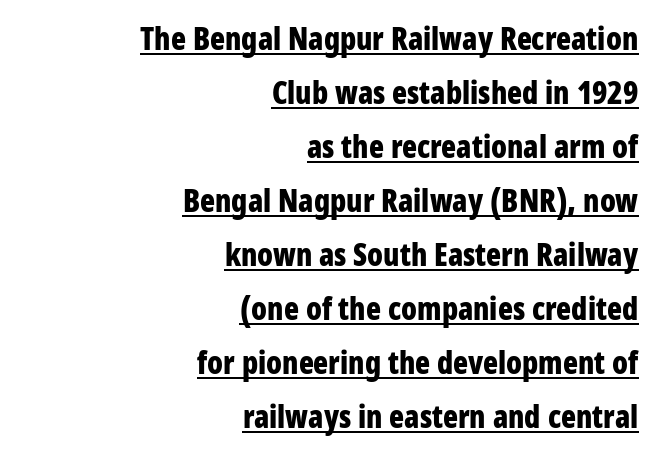
Q: Is the text bold? A: Yes.
Q: Is the text italic (slanted)? A: No, it is upright.
Q: Is the typeface a serif or a sans-serif typeface? A: Sans-serif.
Q: Is the text underlined? A: Yes.
Q: How is the paragraph aligned? A: Right-aligned.
Q: Is the spacing between letters normal or unusually wide? A: Normal.
Q: Width (condensed, normal, or wide)? A: Condensed.
Q: Stroke contrast? A: Low.
Q: x-height? A: Medium.
Q: Monospaced? A: No.
